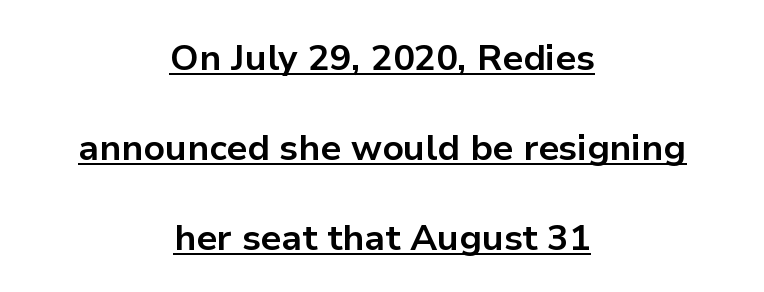
Default kerning and tracking; the words read as compact shapes. The glyphs in this specimen are sans serif. Horizontal alignment here is central, giving a formal, balanced look. Horizontal bands of white between lines are thick stripes. Spacing verdict: proportional, widths tailored to each character. Descenders here cross a horizontal rule under the line.
